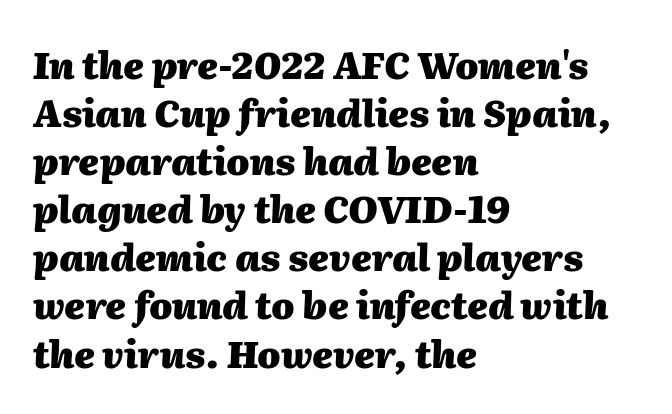
{"italic": "yes", "lean": "right", "slant_degrees": 2, "bold": "yes", "weight": "heavy", "width": "normal", "stroke_contrast": "medium", "x_height": "medium", "monospaced": "no", "underline": "no", "align": "left", "line_spacing": "normal", "line_spacing_ratio": 1.3, "letter_spacing": "normal", "letter_spacing_em": 0.0, "glyph_px": 37}
